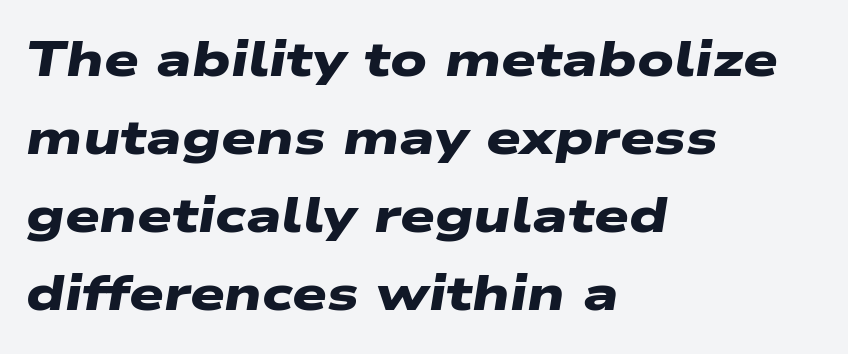
The image shows 49 px heavy, wide sans-serif type; set left-aligned, normal line spacing (1.59x), normal letter spacing, not underlined; low stroke contrast and a medium x-height.
